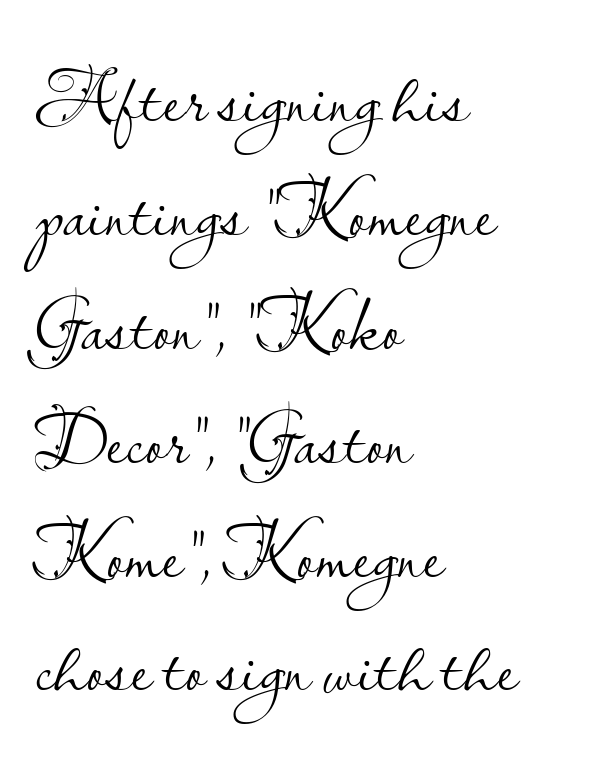
Q: Is the text bold? A: No.
Q: Is the text italic (slanted)? A: Yes.
Q: Is the typeface a serif or a sans-serif typeface? A: Sans-serif.
Q: Is the text underlined? A: No.
Q: How is the paragraph aligned? A: Left-aligned.
Q: Is the spacing between letters normal or unusually wide? A: Normal.
Q: Is the spacing between lines tight, normal or loose? A: Normal.
Q: Width (condensed, normal, or wide)? A: Normal.
Q: Stroke contrast? A: Low.
Q: x-height? A: Small.
Q: Monospaced? A: No.
